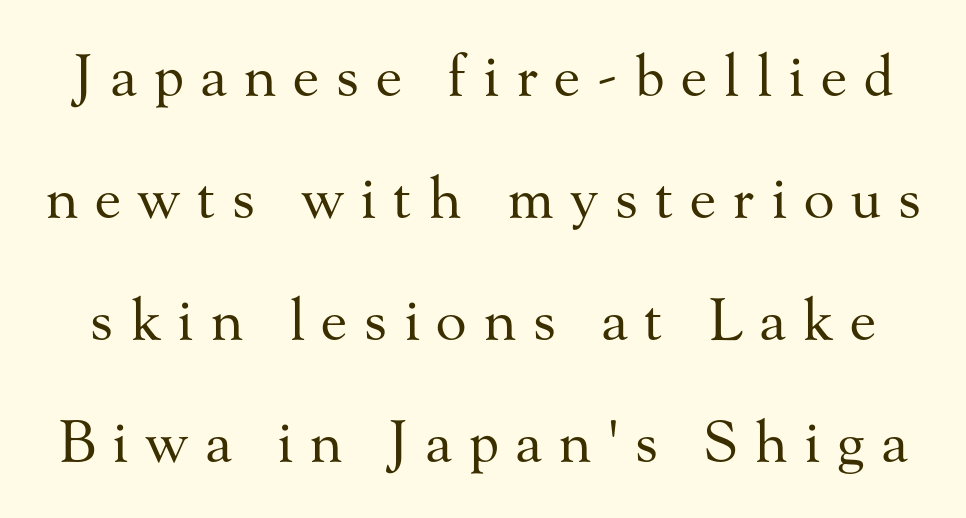
The typeface has the unassuming heft of standard copy or less. The passage shown has open, widely tracked lettering throughout. Honestly, there is no underline to notice here at all. Type style note: has serifs. Students, observe: this is what heavily led, spacious text looks like. Varying glyph widths throughout — classic text-font behaviour.
